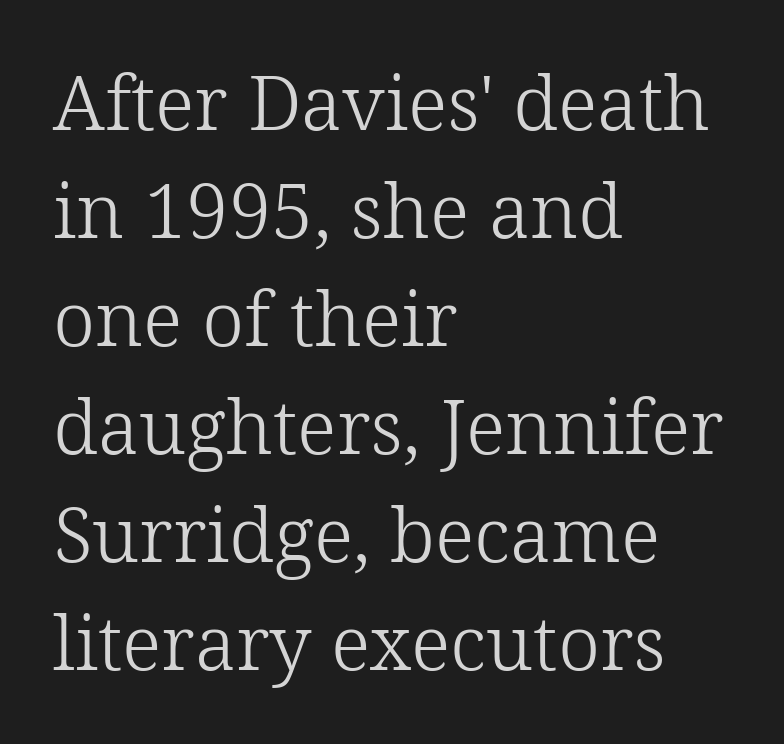
The image shows 76 px light serif type, upright; set left-aligned, normal line spacing (1.42x), normal letter spacing, not underlined; low stroke contrast and a medium x-height.
